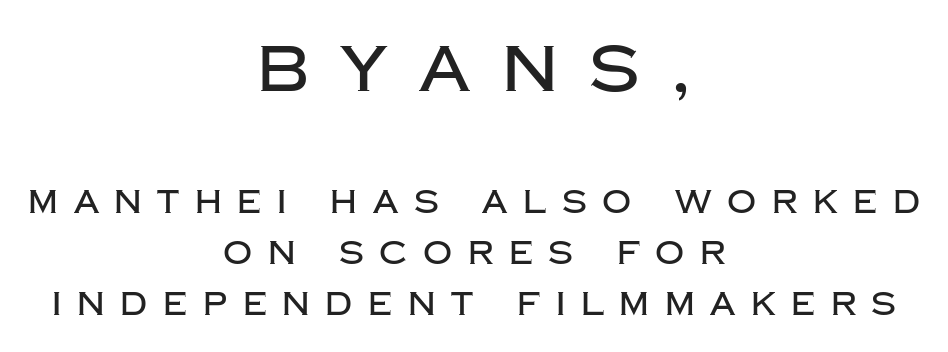
{"serif": "no", "italic": "no", "width": "normal", "stroke_contrast": "low", "x_height": "large", "monospaced": "no", "underline": "no", "align": "center", "line_spacing": "normal", "line_spacing_ratio": 1.6, "letter_spacing": "wide", "letter_spacing_em": 0.49, "larger_block": "first", "size_ratio": 2.03, "glyph_px": 65}
